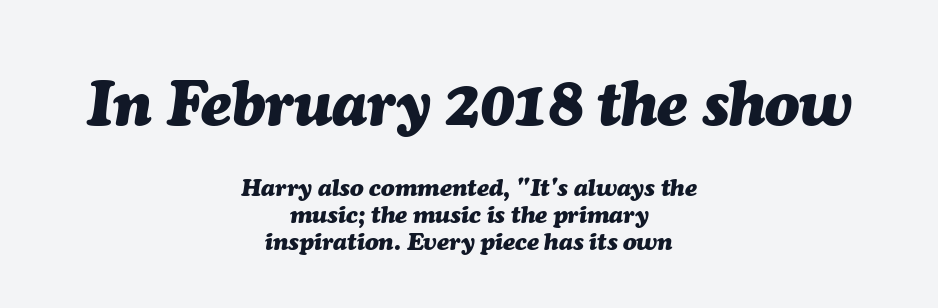
Q: Is the text bold? A: Yes.
Q: Is the text italic (slanted)? A: Yes, it leans right by about 7 degrees.
Q: Is the text underlined? A: No.
Q: How is the paragraph aligned? A: Centered.
Q: Is the spacing between letters normal or unusually wide? A: Normal.
Q: Is the spacing between lines tight, normal or loose? A: Tight.
Q: Which block of text is set in a larger size, the first (top) or the second (bottom)? A: The first (top) one.
Q: Width (condensed, normal, or wide)? A: Normal.
Q: Stroke contrast? A: Medium.
Q: x-height? A: Medium.
Q: Monospaced? A: No.
